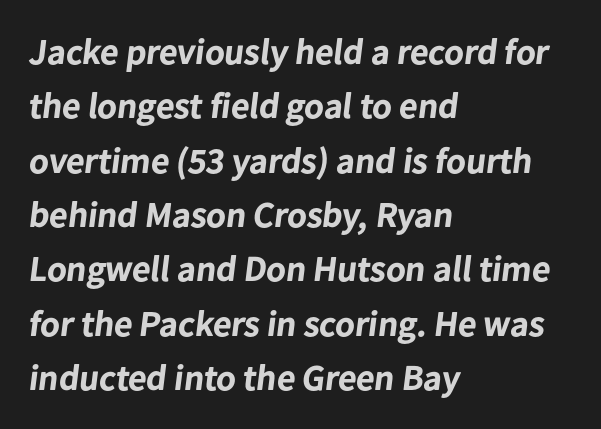
In terms of letterform style, serifs are entirely absent. Thick stems and heavy bowls — unmistakably bold. Rule under the text: the space is simply empty. Nobody touched the tracking dial on this one. Regular leading.
